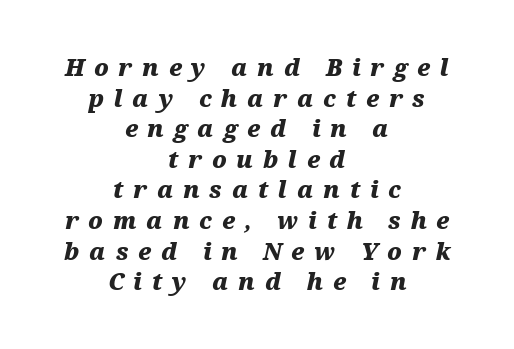
Q: Is the text bold? A: Yes.
Q: Is the text italic (slanted)? A: Yes, it leans right by about 12 degrees.
Q: Is the text underlined? A: No.
Q: How is the paragraph aligned? A: Centered.
Q: Is the spacing between letters normal or unusually wide? A: Unusually wide.
Q: Is the spacing between lines tight, normal or loose? A: Normal.
